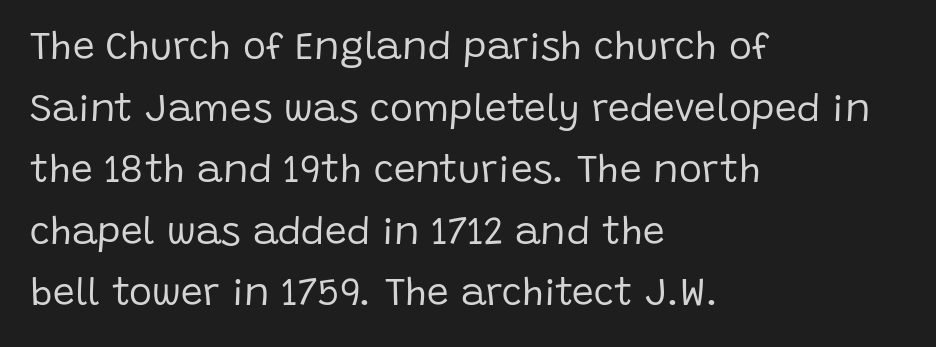
The image shows 39 px regular-weight sans-serif type, upright; set left-aligned, normal line spacing (1.58x), normal letter spacing, not underlined; low stroke contrast and a large x-height.
